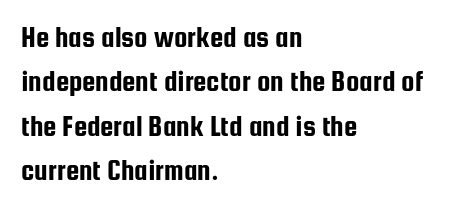
Q: Is the text italic (slanted)? A: No, it is upright.
Q: Is the typeface a serif or a sans-serif typeface? A: Sans-serif.
Q: Is the text underlined? A: No.
Q: How is the paragraph aligned? A: Left-aligned.
Q: Is the spacing between letters normal or unusually wide? A: Normal.
Q: Is the spacing between lines tight, normal or loose? A: Normal.
Q: Width (condensed, normal, or wide)? A: Condensed.
Q: Stroke contrast? A: Low.
Q: x-height? A: Medium.
Q: Monospaced? A: No.
